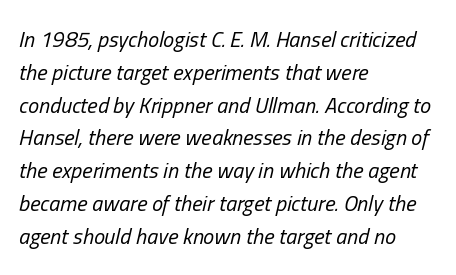
The image shows 22 px text type, italic (leaning right); set left-aligned, normal line spacing (1.49x), normal letter spacing, not underlined.
